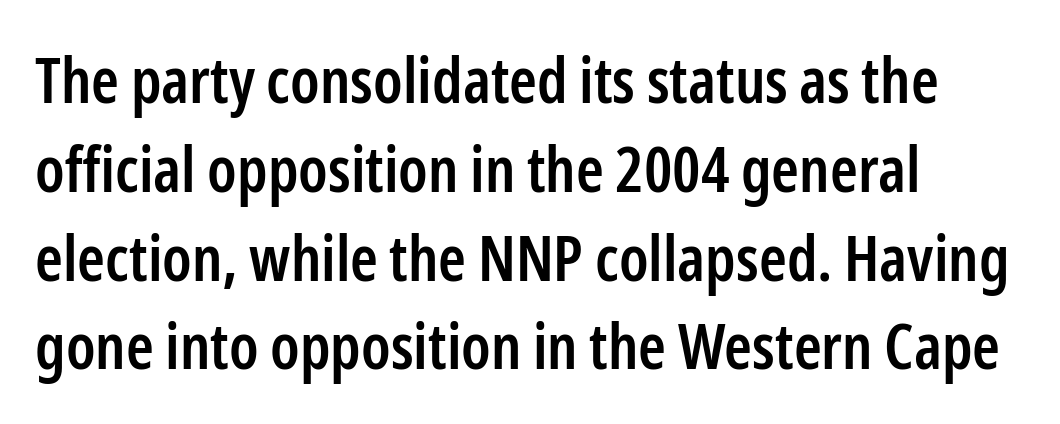
The image shows 63 px semibold, condensed sans-serif type, upright; set left-aligned, normal line spacing (1.41x), normal letter spacing, not underlined; low stroke contrast and a medium x-height.
